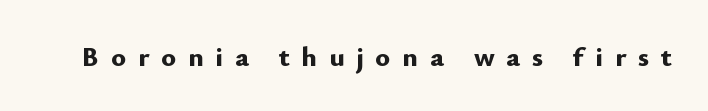
Q: Is the text bold? A: Yes.
Q: Is the text italic (slanted)? A: No, it is upright.
Q: Is the typeface a serif or a sans-serif typeface? A: Sans-serif.
Q: Is the text underlined? A: No.
Q: Is the spacing between letters normal or unusually wide? A: Unusually wide.
Q: Width (condensed, normal, or wide)? A: Normal.
Q: Stroke contrast? A: Low.
Q: x-height? A: Small.
Q: Monospaced? A: No.
